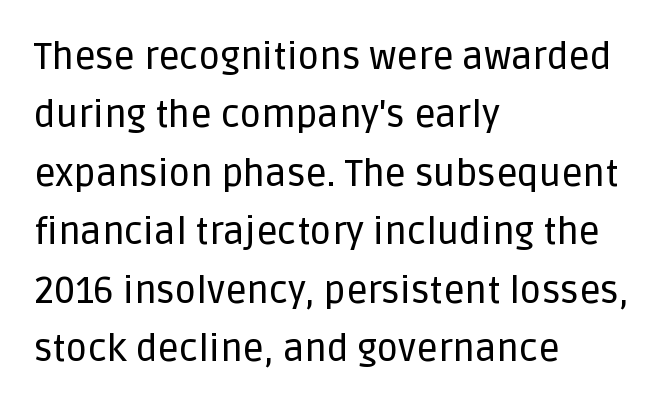
{"serif": "no", "italic": "no", "width": "normal", "stroke_contrast": "low", "x_height": "large", "monospaced": "no", "underline": "no", "align": "left", "line_spacing": "normal", "line_spacing_ratio": 1.58, "letter_spacing": "normal", "letter_spacing_em": 0.0, "glyph_px": 37}
